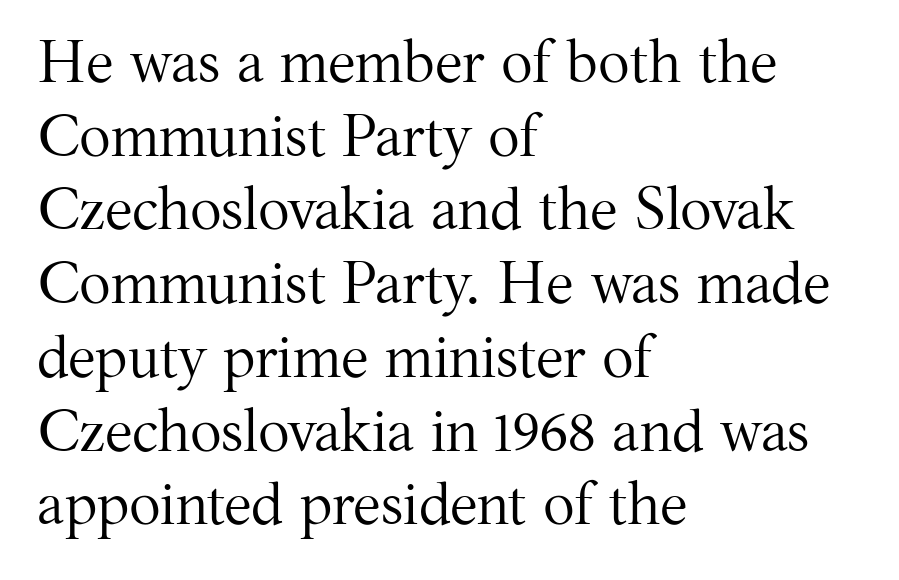
Nobody touched the tracking dial on this one. The block of text has a typical density, with ordinary space between rows. The strokes carry an ordinary text weight at most. The axis of the letterforms is exactly vertical. Layout note: lines flush left.
